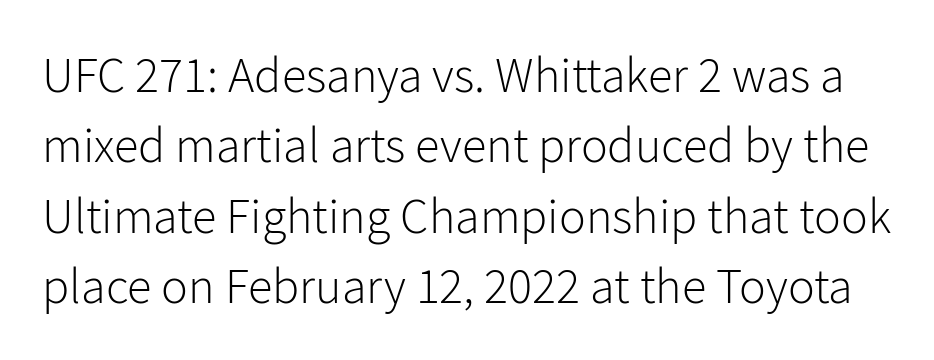
The image shows 50 px light sans-serif type, upright; set normal line spacing (1.41x), normal letter spacing, not underlined; low stroke contrast and a medium x-height.
